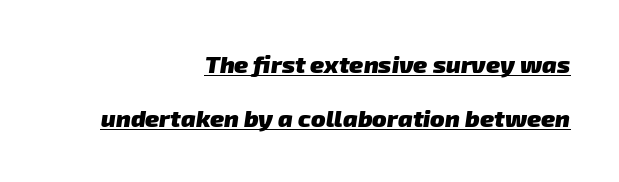
The image shows 24 px bold type; set right-aligned, loose line spacing (2.26x), normal letter spacing, underlined.
